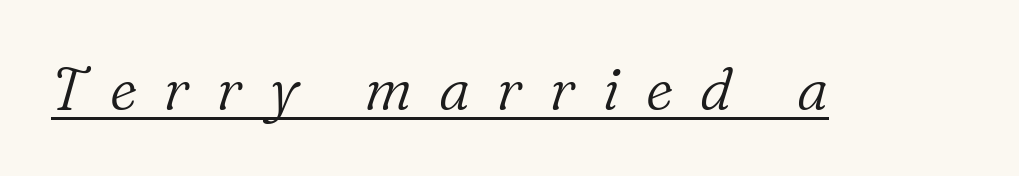
The image shows 59 px light serif type, italic (leaning right); set unusually wide letter spacing (+0.45 em), underlined; low stroke contrast and a medium x-height.
